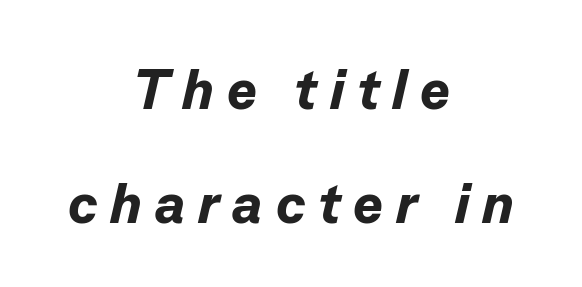
Looks like regular typesetting: each glyph gets only the width it needs. In CSS terms this would be text-align: center. Plenty of ink on the page — the face is bold. Notice the wide empty band between every row — that's loose leading.
